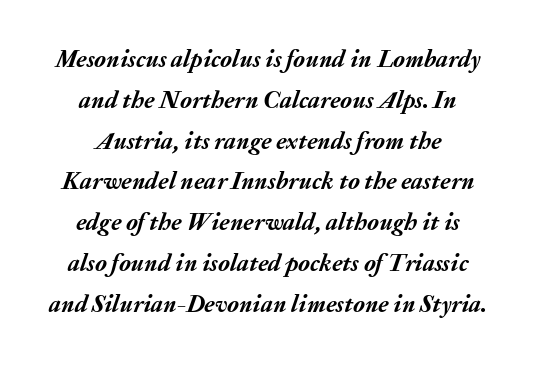
{"italic": "yes", "lean": "right", "slant_degrees": 20, "bold": "yes", "underline": "no", "line_spacing": "normal", "line_spacing_ratio": 1.7, "letter_spacing": "normal", "letter_spacing_em": 0.0, "glyph_px": 24}
